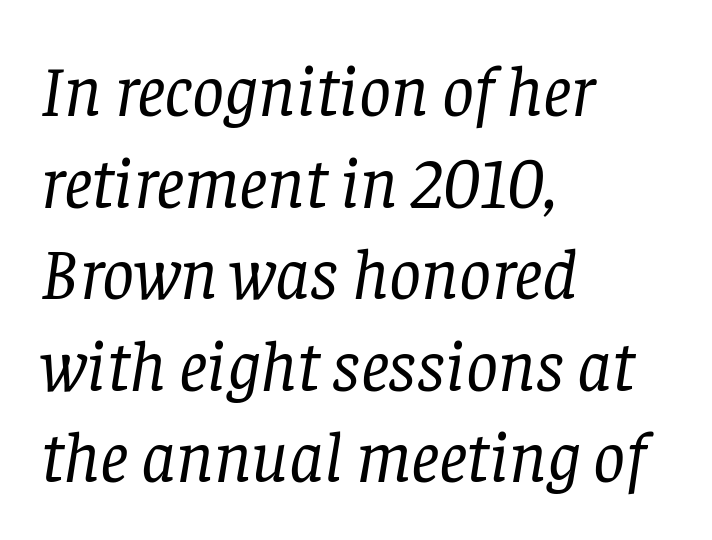
{"serif": "yes", "italic": "yes", "lean": "right", "slant_degrees": 8, "bold": "no", "weight": "regular", "width": "normal", "stroke_contrast": "low", "x_height": "large", "monospaced": "no", "underline": "no", "align": "left", "line_spacing": "normal", "line_spacing_ratio": 1.29, "letter_spacing": "normal", "letter_spacing_em": 0.0, "glyph_px": 71}
